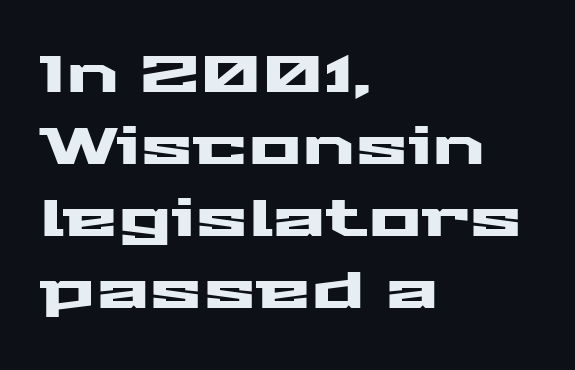
The image shows 50 px wide sans-serif type, upright; set left-aligned, normal line spacing (1.44x), normal letter spacing, not underlined; medium stroke contrast and a medium x-height.
